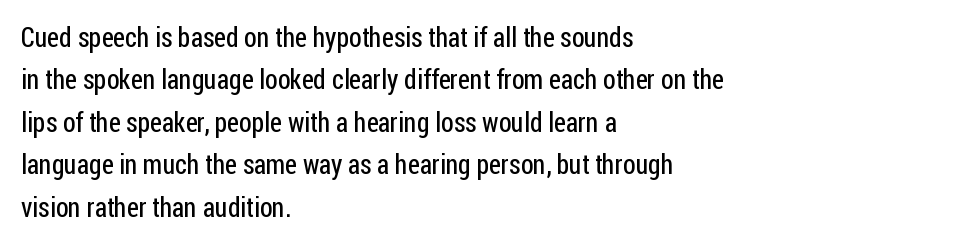
The image shows 27 px text type, upright; set left-aligned, normal line spacing (1.57x), normal letter spacing, not underlined.
